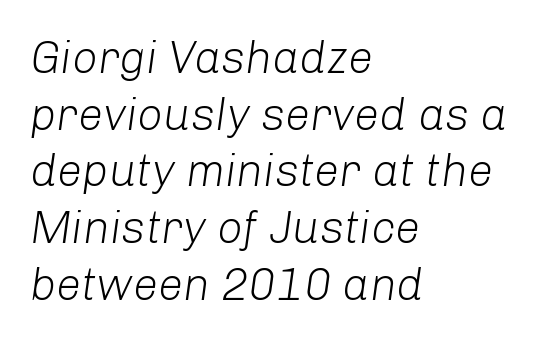
The lines in this sample share a left origin and differ only in where they stop. The cut favours lightness, reaching ordinary text weight at its darkest. The passage shown stacks its lines at a standard gap. Slant detected: the letters are inclined. This sample has the flowing, uneven cadence of proportional lettering.
